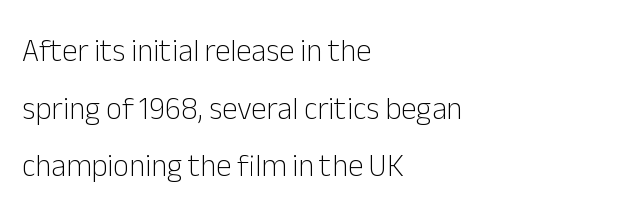
This is not heavy type; no bold has been used. The specimen reads as upright at a glance. The rag falls on the right side of this text block. Nothing sits at the stroke ends, so this counts as sans-serif. The letters advance in unequal steps, a hallmark of proportional type.
